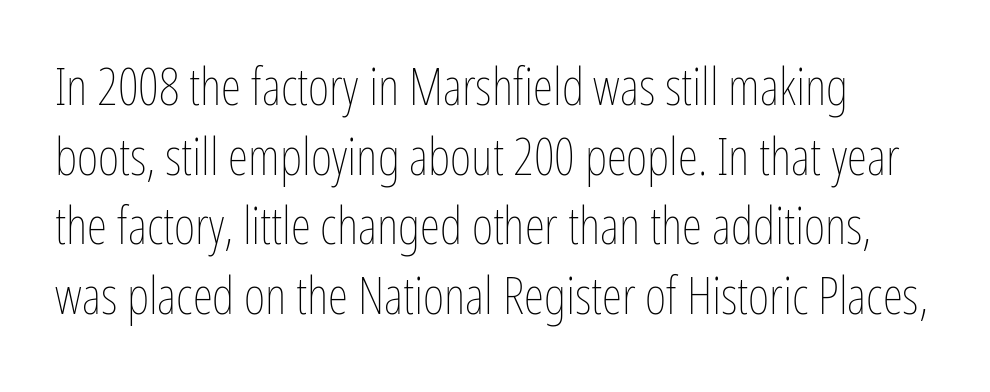
{"italic": "no", "bold": "no", "weight": "thin", "width": "condensed", "stroke_contrast": "low", "x_height": "medium", "monospaced": "no", "underline": "no", "line_spacing": "normal", "line_spacing_ratio": 1.34, "letter_spacing": "normal", "letter_spacing_em": 0.0, "glyph_px": 52}
